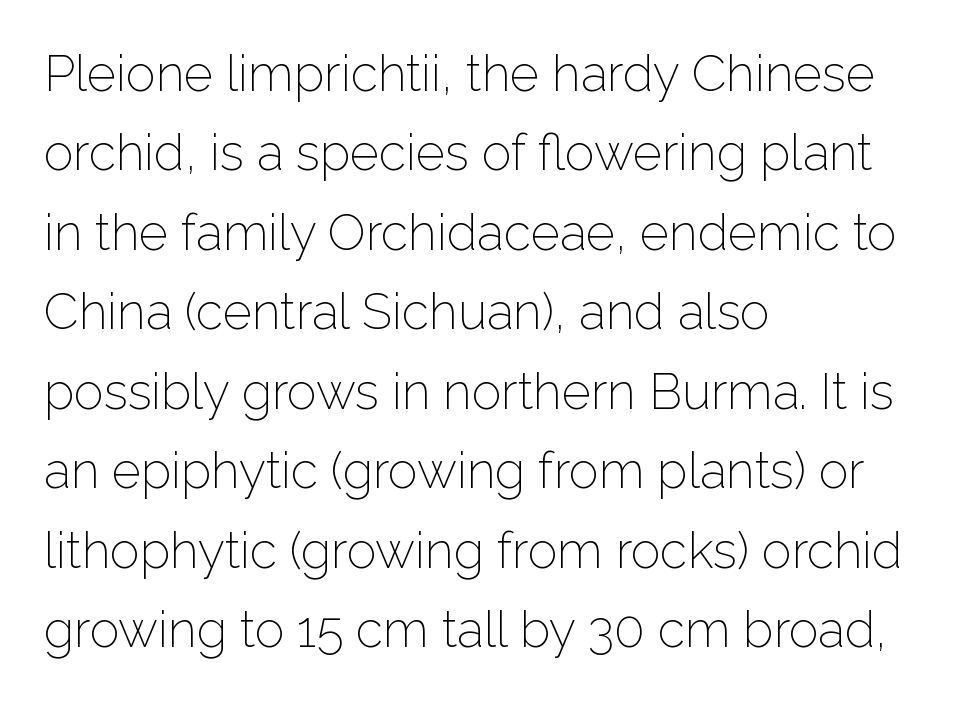
{"serif": "no", "italic": "no", "bold": "no", "weight": "light", "width": "normal", "stroke_contrast": "low", "x_height": "medium", "monospaced": "no", "underline": "no", "align": "left", "line_spacing": "normal", "line_spacing_ratio": 1.59, "letter_spacing": "normal", "letter_spacing_em": 0.0, "glyph_px": 50}
